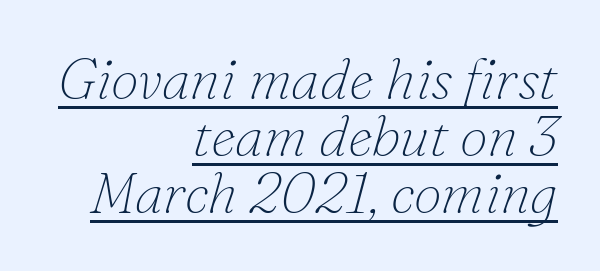
The image shows 57 px thin serif type, italic (leaning right); set right-aligned, tight line spacing (1.0x), normal letter spacing, underlined; low stroke contrast and a small x-height.
